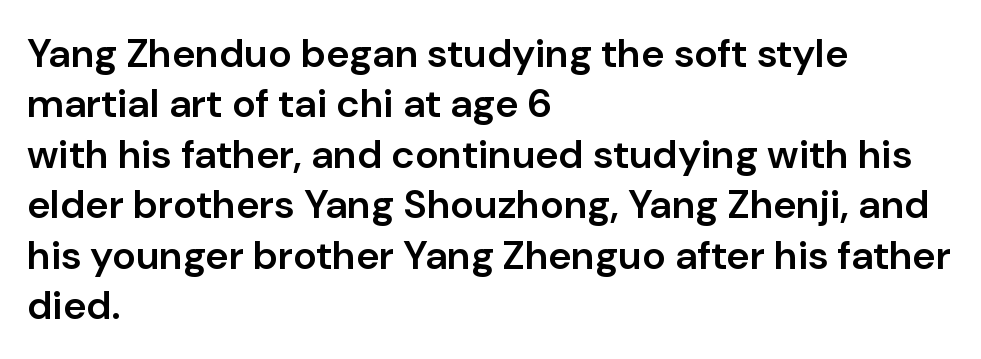
The lettering holds an erect, upright posture throughout. A bit beefed up — I'd call it semibold rather than bold. Examine the stroke ends and you'll find no serifs. Interline gaps are of average width in this sample.
